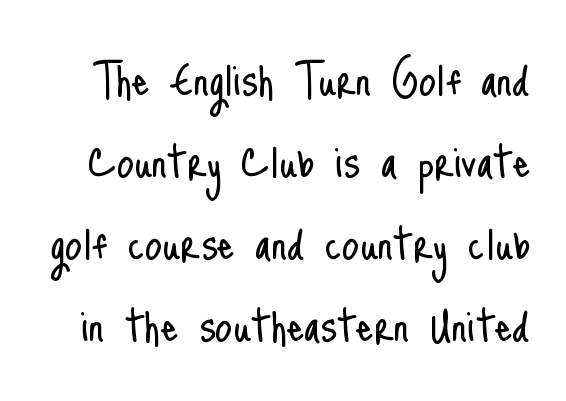
The image shows 55 px light, condensed sans-serif type, upright; set normal line spacing (1.49x), normal letter spacing, not underlined; low stroke contrast and a small x-height.
